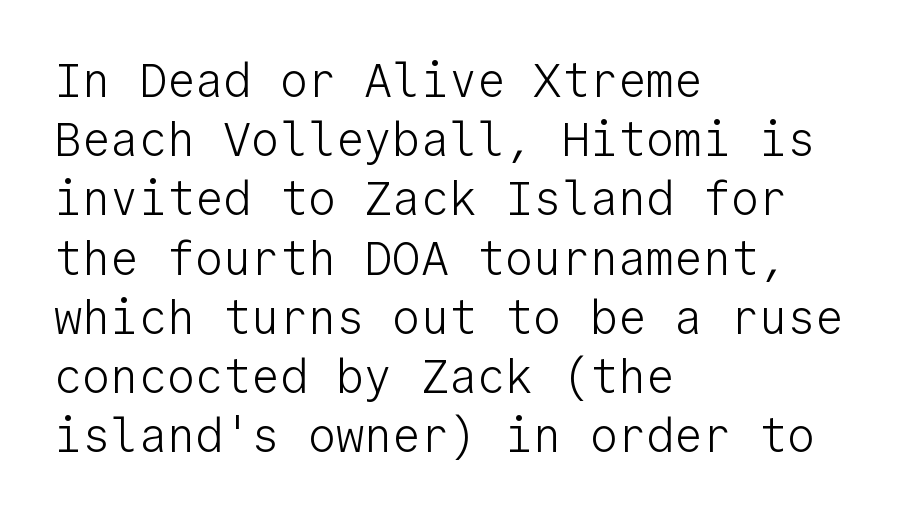
In terms of posture, this sample is upright. The typesetter chose a ragged-right arrangement here. No extra ink here — the face is not bold. The space directly below the letters is spotless.
